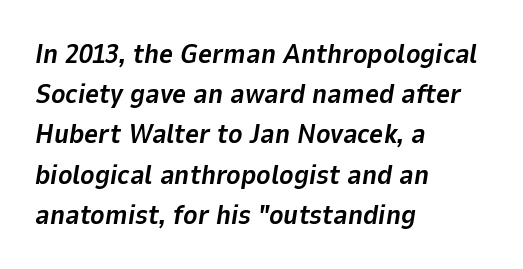
Q: Is the text bold? A: Yes.
Q: Is the text italic (slanted)? A: Yes, it leans right by about 9 degrees.
Q: Is the text underlined? A: No.
Q: How is the paragraph aligned? A: Left-aligned.
Q: Is the spacing between letters normal or unusually wide? A: Normal.
Q: Is the spacing between lines tight, normal or loose? A: Normal.
